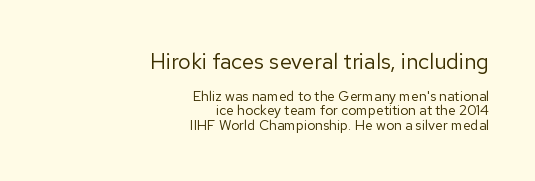
The image shows 22 px text type, upright; set right-aligned, tight line spacing (1.02x), normal letter spacing, not underlined; the first (top) block is 1.57x larger.
